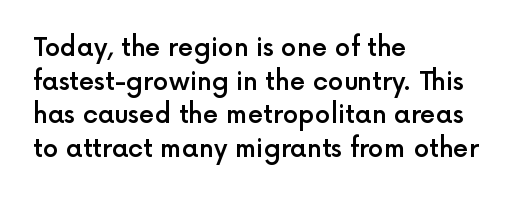
{"italic": "no", "bold": "semi", "underline": "no", "align": "left", "line_spacing": "normal", "line_spacing_ratio": 1.35, "letter_spacing": "normal", "letter_spacing_em": 0.0, "glyph_px": 25}
